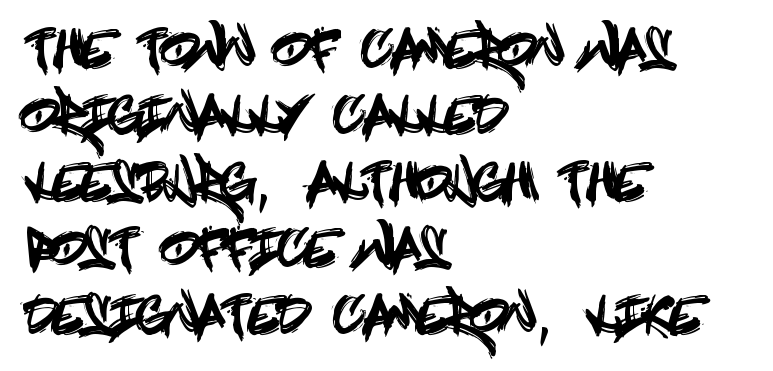
The image shows 50 px condensed sans-serif type; set left-aligned, normal line spacing (1.33x), normal letter spacing, not underlined; a large x-height.
